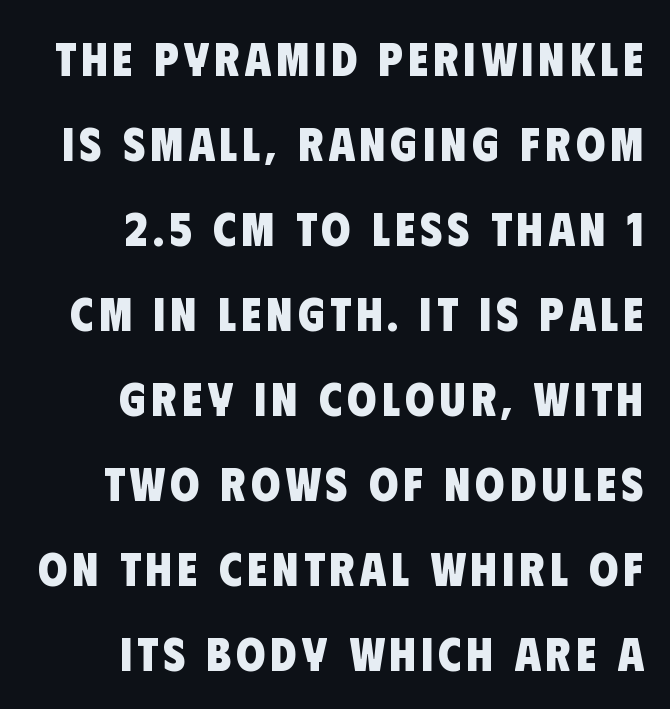
{"serif": "no", "bold": "yes", "weight": "heavy", "width": "condensed", "stroke_contrast": "low", "x_height": "large", "monospaced": "no", "underline": "no", "align": "right", "line_spacing_ratio": 1.81, "glyph_px": 47}
